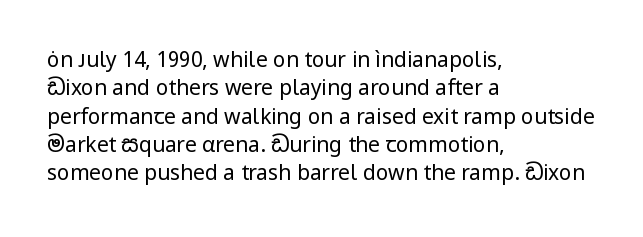
Q: Is the text bold? A: No.
Q: Is the text italic (slanted)? A: No, it is upright.
Q: Is the text underlined? A: No.
Q: How is the paragraph aligned? A: Left-aligned.
Q: Is the spacing between letters normal or unusually wide? A: Normal.
Q: Is the spacing between lines tight, normal or loose? A: Normal.
